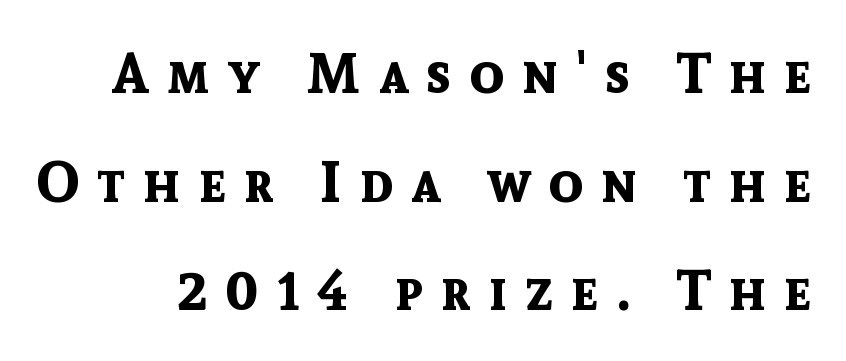
The image shows 56 px bold sans-serif type, upright; set loose line spacing (1.94x), unusually wide letter spacing (+0.32 em), not underlined; a medium x-height.
